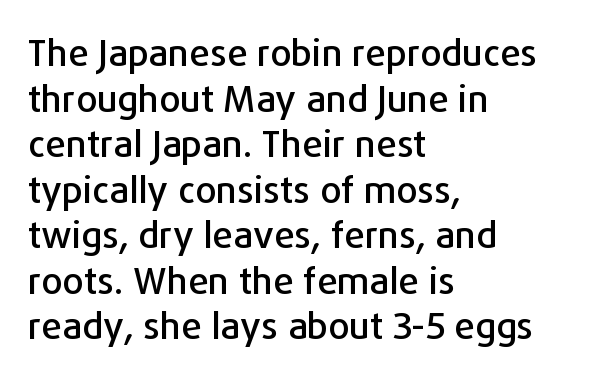
Q: Is the text italic (slanted)? A: No, it is upright.
Q: Is the typeface a serif or a sans-serif typeface? A: Sans-serif.
Q: Is the text underlined? A: No.
Q: How is the paragraph aligned? A: Left-aligned.
Q: Is the spacing between letters normal or unusually wide? A: Normal.
Q: Width (condensed, normal, or wide)? A: Normal.
Q: Stroke contrast? A: Low.
Q: x-height? A: Medium.
Q: Monospaced? A: No.
